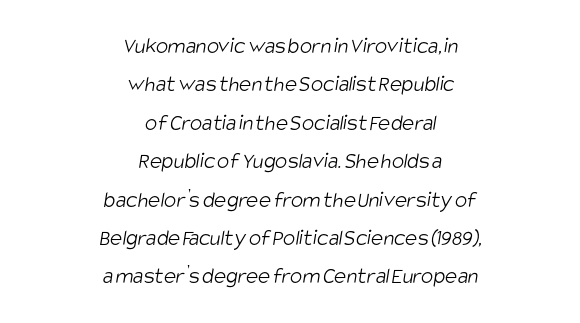
Q: Is the text bold? A: No.
Q: Is the text underlined? A: No.
Q: How is the paragraph aligned? A: Centered.
Q: Is the spacing between letters normal or unusually wide? A: Normal.
Q: Is the spacing between lines tight, normal or loose? A: Normal.
